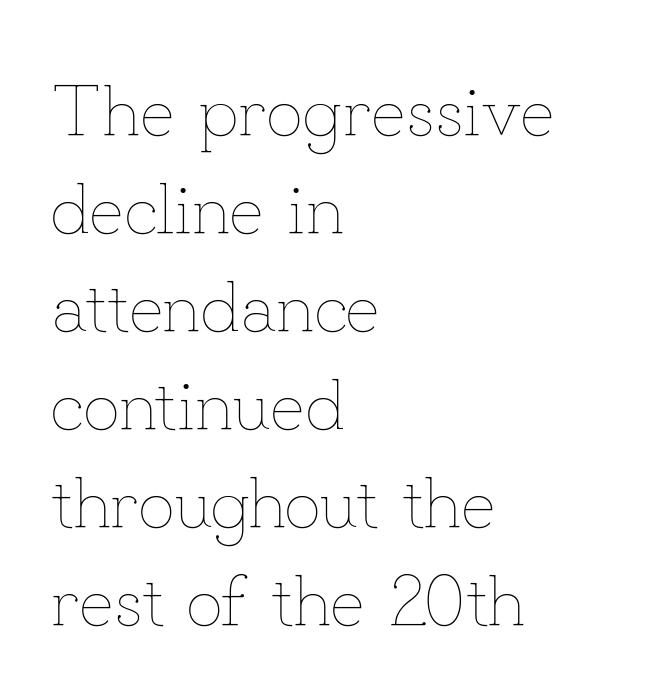
The image shows 72 px thin type, upright; set left-aligned, normal line spacing (1.36x), normal letter spacing, not underlined; low stroke contrast and a small x-height.
